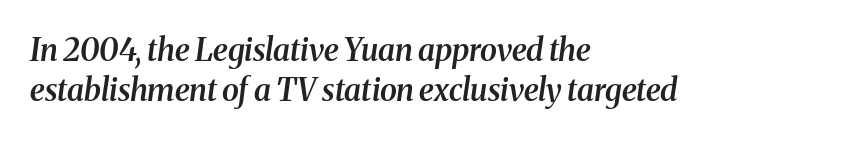
The passage shown leans; its letterforms are oblique. The lines sit at an ordinary, default distance from one another. Plain, unruled lines of type. Here the designer chose a conventional face with non-uniform glyph widths.
